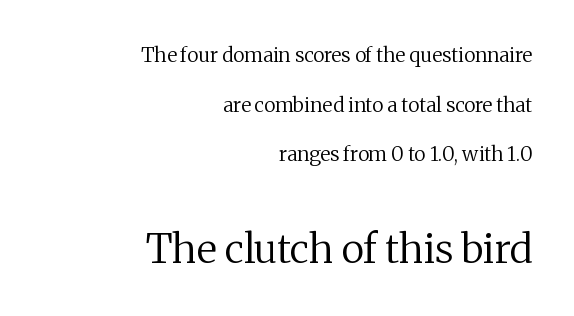
The image shows 40 px regular-weight serif type, upright; set right-aligned, loose line spacing (2.48x), normal letter spacing, not underlined; the second (bottom) block is 2.0x larger; medium stroke contrast and a medium x-height.
